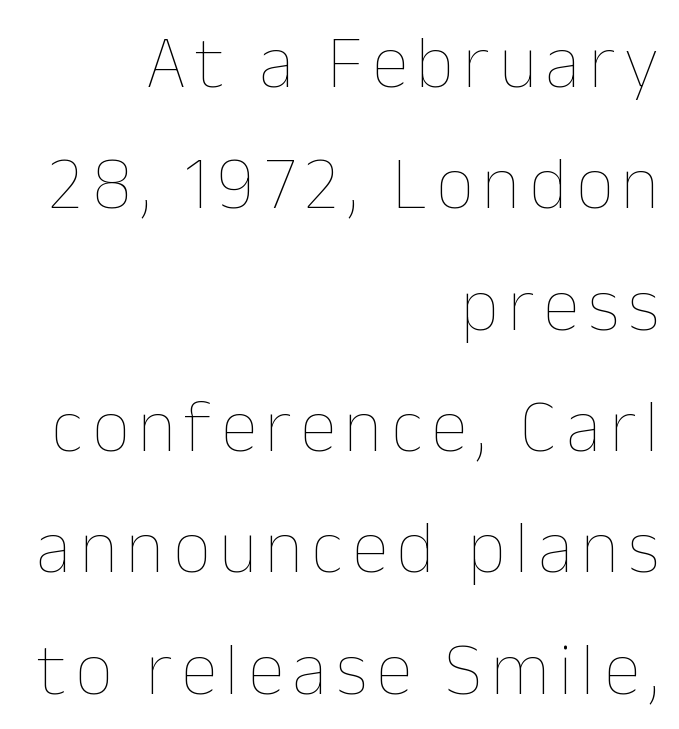
Is the type heavy? It reads as light-to-regular instead. Check under the words: just untouched page. Evenly set lines give the paragraph a standard silhouette. The letters stand straight up with perfectly vertical stems.
